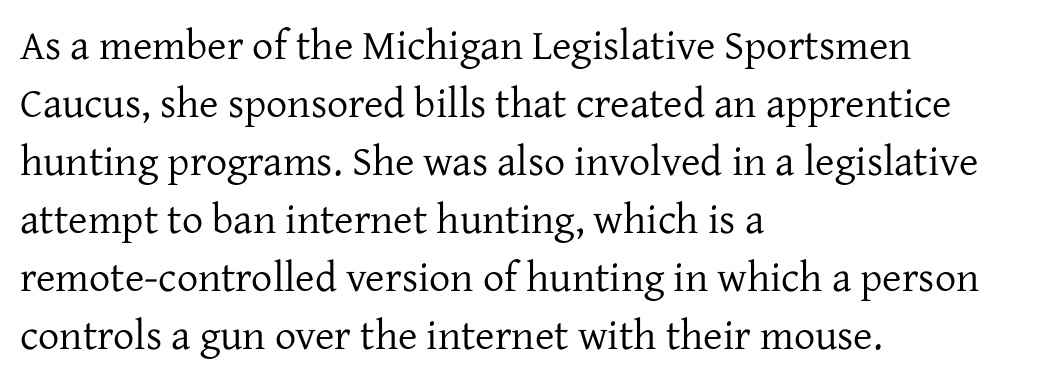
No letter is thick-stroked: the sample isn't bold. Standard letterfit; no display-style spreading of the glyphs. Clear beneath every line of the passage. Note the varied advance widths — an 'i' is clearly narrower than an 'm'. The rendering anchors every line to the left-hand side.
